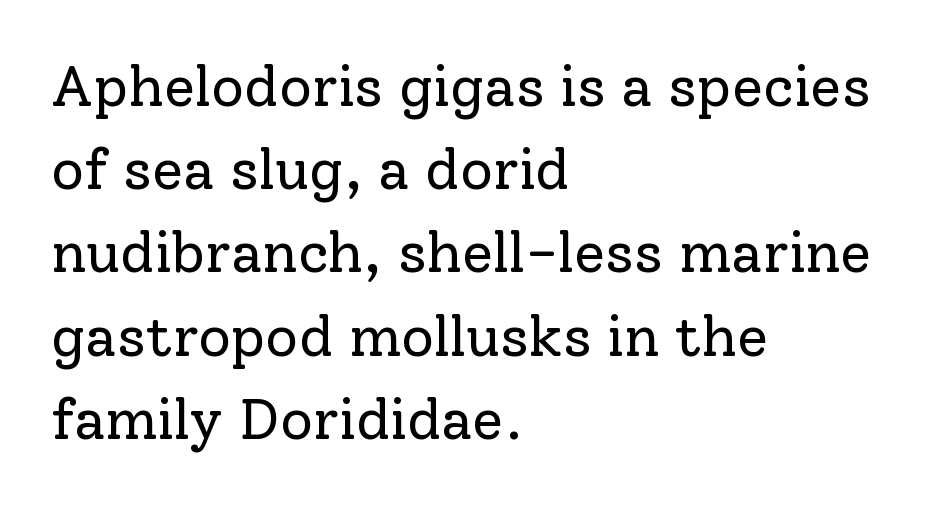
Caption: multi-line text, flush left, ragged right. Stroke thickness stays within the range of a standard reading face or lighter. The passage shown is typed in a proportional face where columns would drift. How are the letters spaced? Ordinarily, with no added tracking. Honestly, the row spacing looks completely unremarkable. The string is rendered with underlining switched off.
